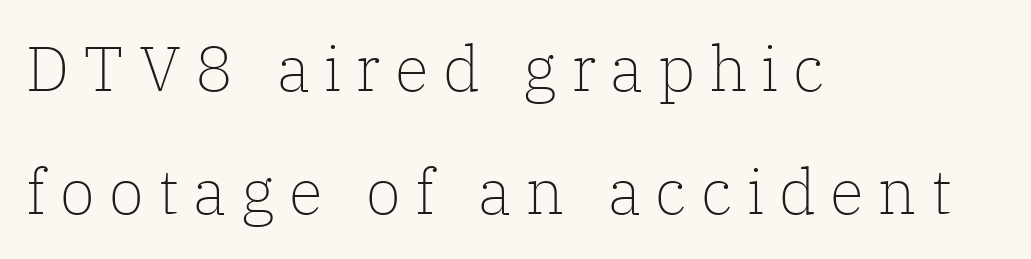
Each letter keeps its own natural width here, so spacing adapts to shape. To sum up the face: it has serifs. Characters remain perfectly vertical along every line. If you measured baseline to baseline, you'd find a long distance. Stem width sits at or under what a default text font uses.
